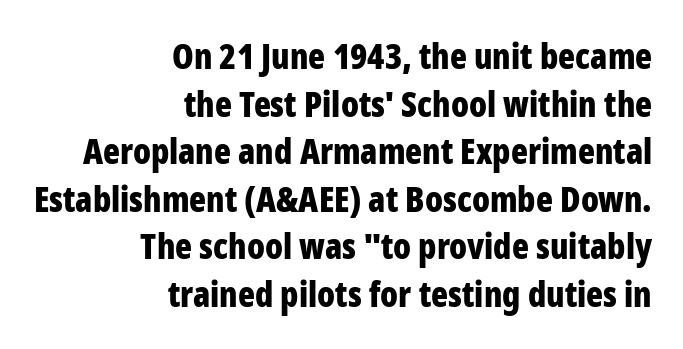
Each new line begins a customary step beneath the previous one. The strokes are fattened all the way to bold. The type is set solid horizontally, with unmodified tracking. Descenders hang freely into open space.
